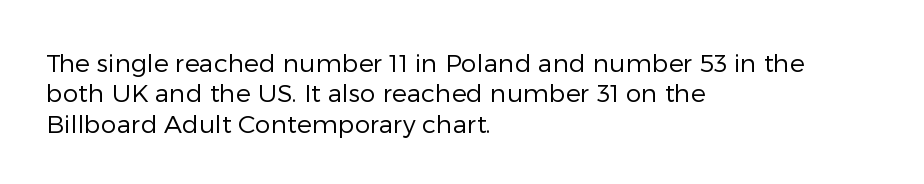
Q: Is the text bold? A: No.
Q: Is the text italic (slanted)? A: No, it is upright.
Q: Is the text underlined? A: No.
Q: How is the paragraph aligned? A: Left-aligned.
Q: Is the spacing between letters normal or unusually wide? A: Normal.
